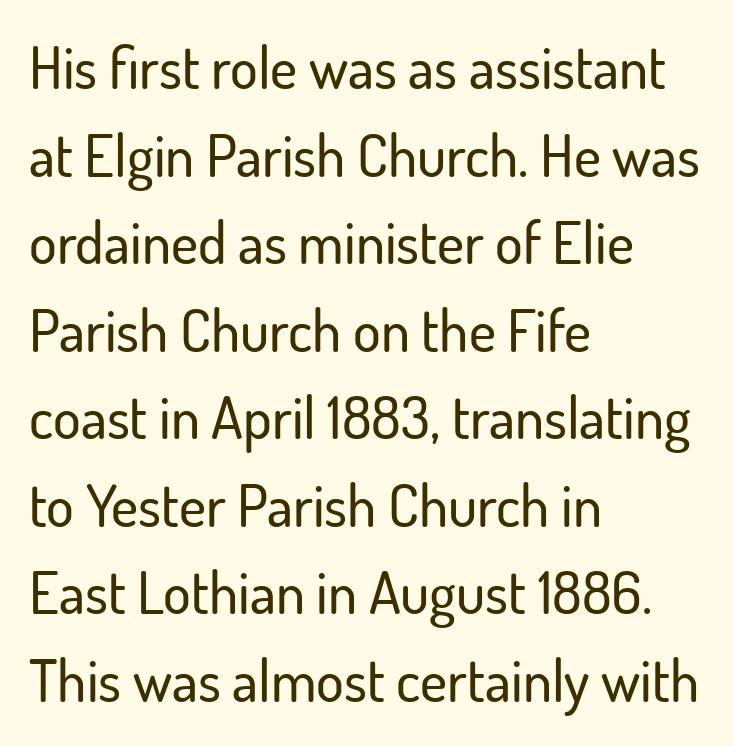
The image shows 58 px sans-serif type, upright; set left-aligned, normal line spacing (1.51x), normal letter spacing, not underlined; low stroke contrast and a small x-height.
